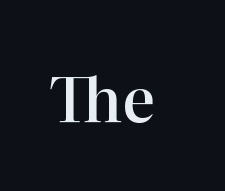
Q: Is the text bold? A: Semi-bold.
Q: Is the text italic (slanted)? A: No, it is upright.
Q: Is the typeface a serif or a sans-serif typeface? A: Serif.
Q: Is the text underlined? A: No.
Q: Is the spacing between letters normal or unusually wide? A: Normal.
Q: Width (condensed, normal, or wide)? A: Normal.
Q: Stroke contrast? A: High.
Q: x-height? A: Medium.
Q: Monospaced? A: No.
